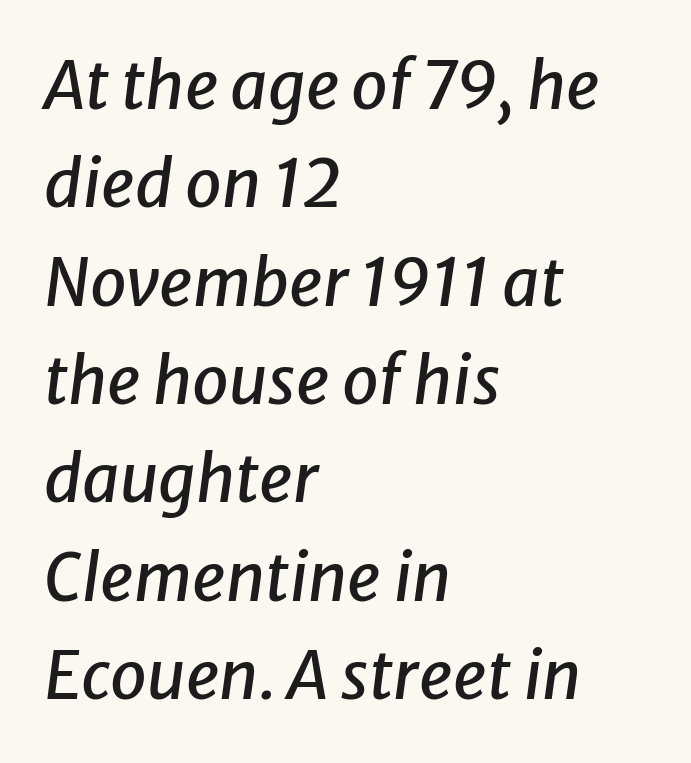
{"italic": "yes", "lean": "right", "slant_degrees": 8, "width": "normal", "stroke_contrast": "low", "x_height": "medium", "monospaced": "no", "underline": "no", "align": "left", "line_spacing": "normal", "line_spacing_ratio": 1.49, "letter_spacing": "normal", "letter_spacing_em": 0.0, "glyph_px": 66}
